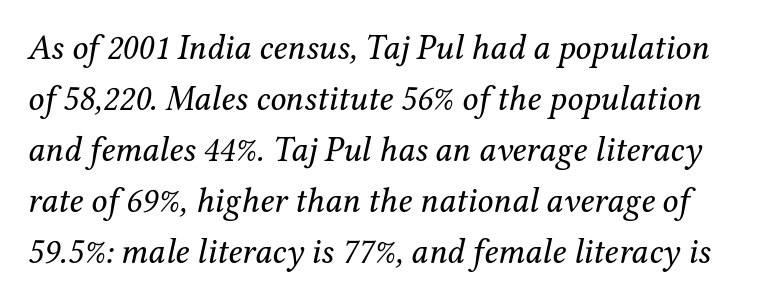
Q: Is the text bold? A: No.
Q: Is the text italic (slanted)? A: Yes, it leans right by about 12 degrees.
Q: Is the typeface a serif or a sans-serif typeface? A: Serif.
Q: Is the text underlined? A: No.
Q: Is the spacing between letters normal or unusually wide? A: Normal.
Q: Is the spacing between lines tight, normal or loose? A: Normal.
Q: Width (condensed, normal, or wide)? A: Normal.
Q: Stroke contrast? A: Medium.
Q: x-height? A: Medium.
Q: Monospaced? A: No.
